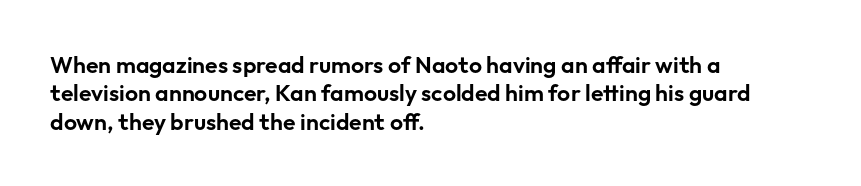
Q: Is the text italic (slanted)? A: No, it is upright.
Q: Is the text underlined? A: No.
Q: How is the paragraph aligned? A: Left-aligned.
Q: Is the spacing between letters normal or unusually wide? A: Normal.
